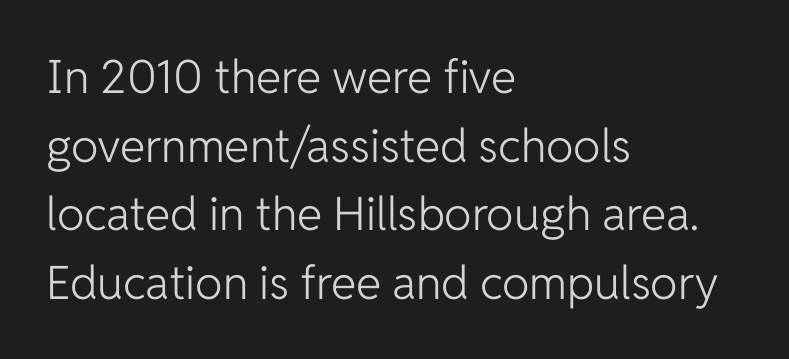
Ordinary non-slanted type is in use. Typographically, this falls in the sans-serif category. Plain, unruled lines of type. Character widths vary here, with narrow letters taking less room than wide ones.
